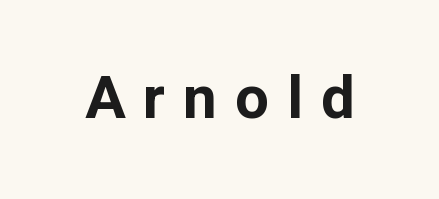
Compared with typical body copy, the letter spacing here is much looser. The designer went with a sans here, leaving each stem footless. What weight is shown? A full bold with thick strokes. Looks like regular typesetting: each glyph gets only the width it needs. Does the lettering tilt? It doesn't — this is upright.
